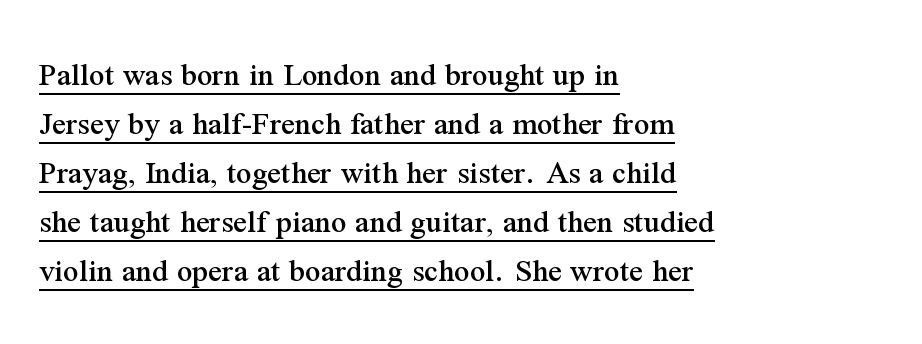
Q: Is the text italic (slanted)? A: No, it is upright.
Q: Is the typeface a serif or a sans-serif typeface? A: Serif.
Q: Is the text underlined? A: Yes.
Q: How is the paragraph aligned? A: Left-aligned.
Q: Is the spacing between letters normal or unusually wide? A: Normal.
Q: Is the spacing between lines tight, normal or loose? A: Normal.
Q: Width (condensed, normal, or wide)? A: Normal.
Q: Stroke contrast? A: Medium.
Q: x-height? A: Medium.
Q: Monospaced? A: No.
